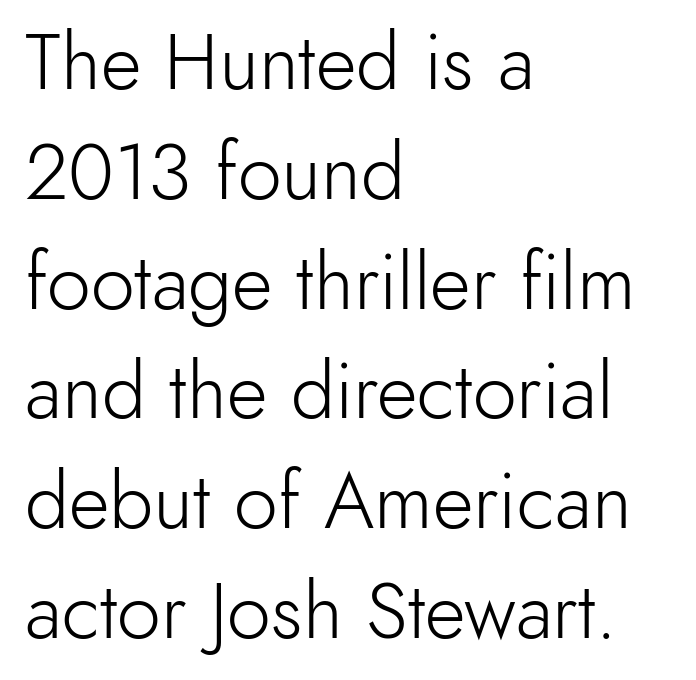
The image shows 79 px light sans-serif type, upright; set left-aligned, normal line spacing (1.39x), normal letter spacing, not underlined; a small x-height.
